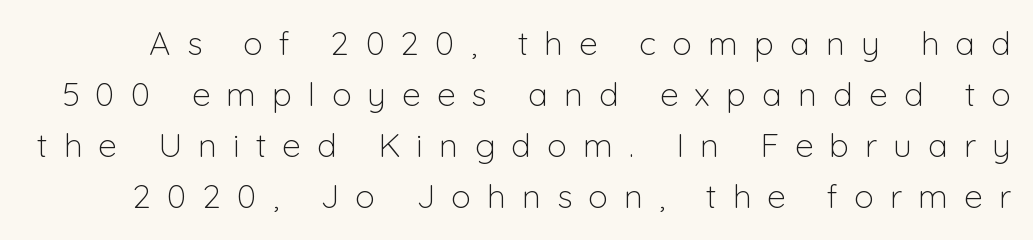
The image shows 33 px light sans-serif type, upright; set normal line spacing (1.55x), unusually wide letter spacing (+0.49 em), not underlined; low stroke contrast and a medium x-height.
